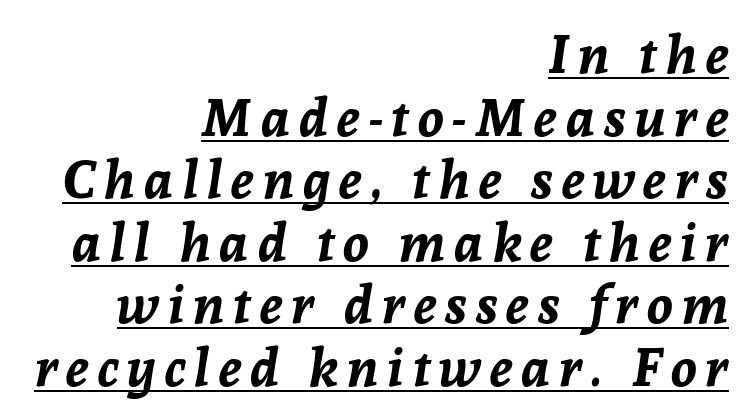
{"italic": "yes", "lean": "right", "slant_degrees": 8, "bold": "yes", "weight": "bold", "width": "normal", "stroke_contrast": "low", "x_height": "medium", "monospaced": "no", "underline": "yes", "align": "right", "line_spacing_ratio": 1.18, "glyph_px": 53}
